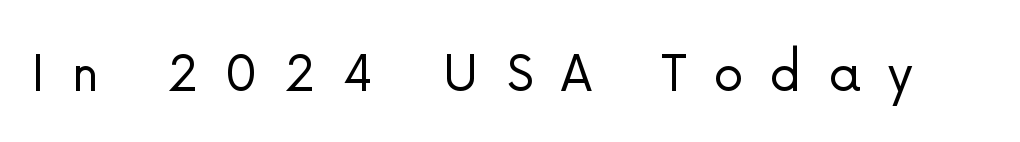
The font sits on the lighter half of the weight spectrum, regular included. Is this a sans? Yes — the strokes have no serifs. A roman cut, with each character standing at attention. A typesetter would call this proportional, since set widths differ per character. Has an underline been added? It has not. Letter spacing: wide.
